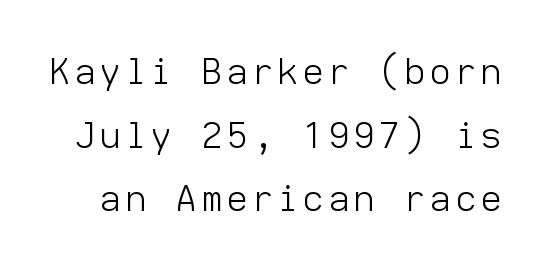
{"serif": "no", "italic": "no", "bold": "no", "weight": "light", "width": "normal", "stroke_contrast": "low", "x_height": "medium", "monospaced": "yes", "underline": "no", "line_spacing_ratio": 1.82, "glyph_px": 35}
